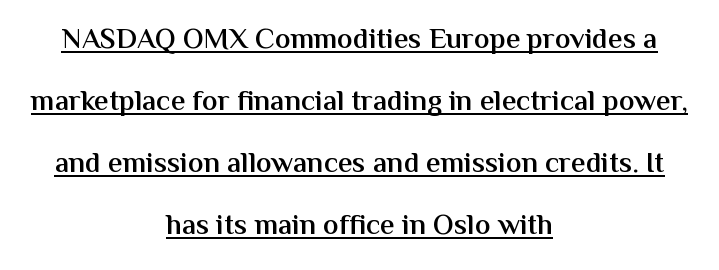
The text was rendered using a sans face with plain stroke endings. Varying glyph widths throughout — classic text-font behaviour. The glyphs are accompanied by a horizontal stroke just below them. Typesetter's note: demi weight, one step under bold.
